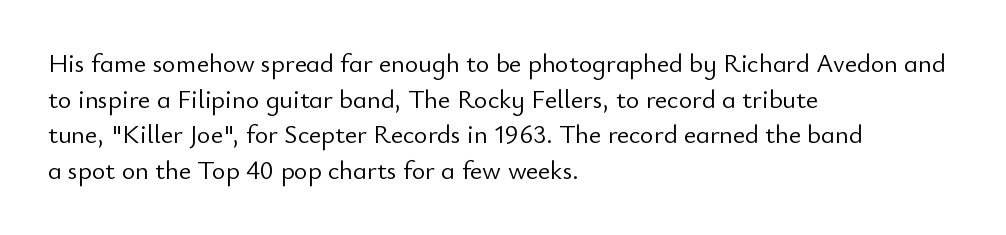
{"italic": "no", "bold": "no", "underline": "no", "align": "left", "line_spacing": "normal", "line_spacing_ratio": 1.37, "letter_spacing": "normal", "letter_spacing_em": 0.0, "glyph_px": 26}
